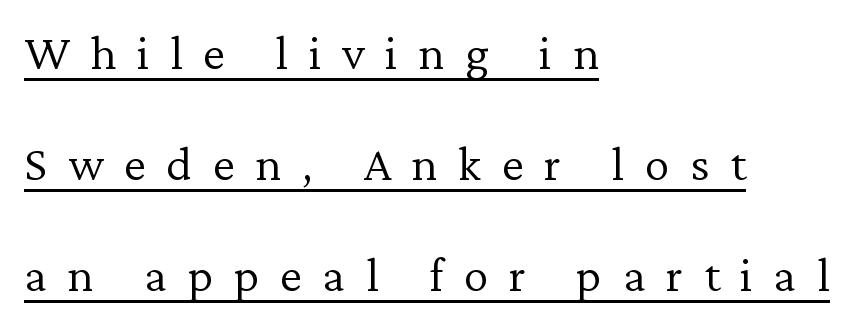
The image shows 50 px light serif type, upright; set left-aligned, loose line spacing (2.22x), unusually wide letter spacing (+0.41 em), underlined; low stroke contrast and a medium x-height.
